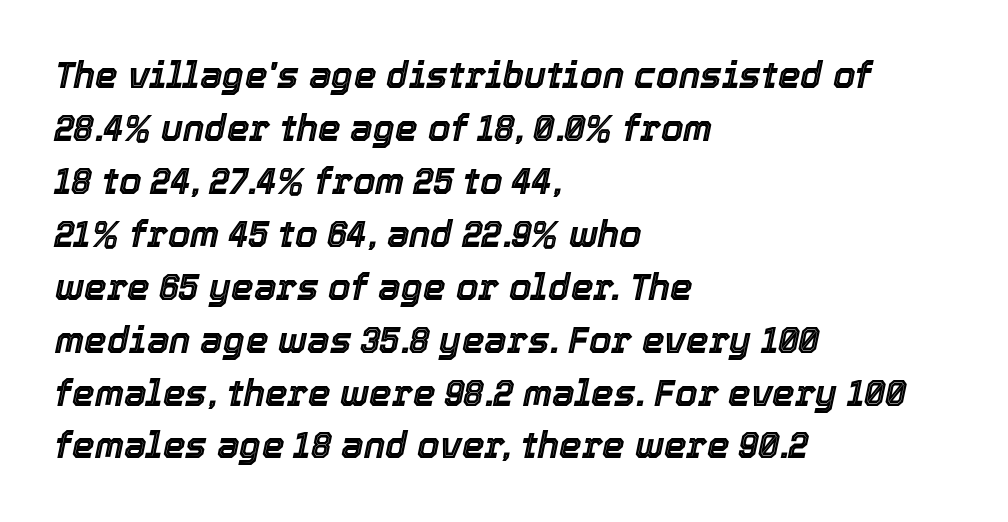
The image shows 36 px text type, italic (leaning right); set left-aligned, normal line spacing (1.47x), normal letter spacing, not underlined; a medium x-height.
